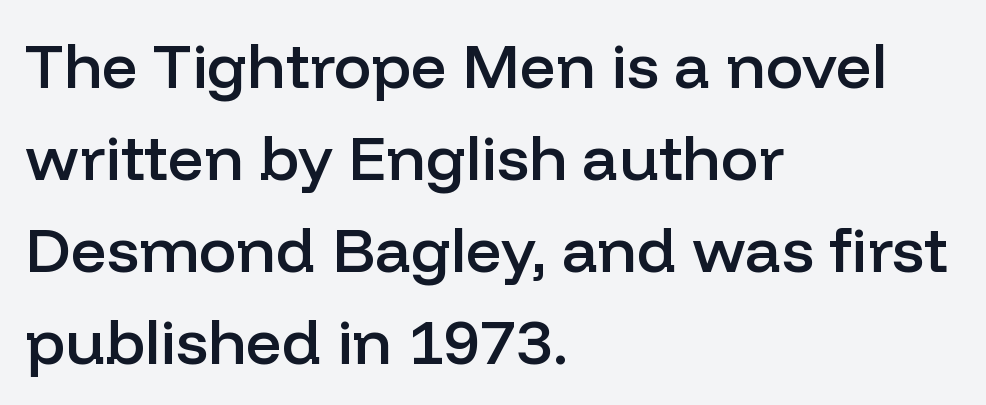
{"serif": "no", "italic": "no", "bold": "semi", "weight": "semibold", "width": "normal", "stroke_contrast": "low", "x_height": "medium", "monospaced": "no", "underline": "no", "align": "left", "line_spacing": "normal", "line_spacing_ratio": 1.46, "letter_spacing": "normal", "letter_spacing_em": 0.0, "glyph_px": 63}
